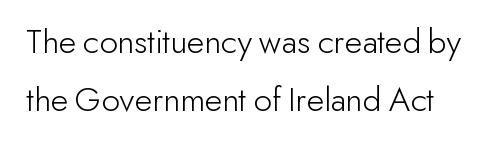
Q: Is the text bold? A: No.
Q: Is the text italic (slanted)? A: No, it is upright.
Q: Is the typeface a serif or a sans-serif typeface? A: Sans-serif.
Q: Is the text underlined? A: No.
Q: Is the spacing between letters normal or unusually wide? A: Normal.
Q: Is the spacing between lines tight, normal or loose? A: Normal.
Q: Width (condensed, normal, or wide)? A: Normal.
Q: Stroke contrast? A: Low.
Q: x-height? A: Small.
Q: Monospaced? A: No.
